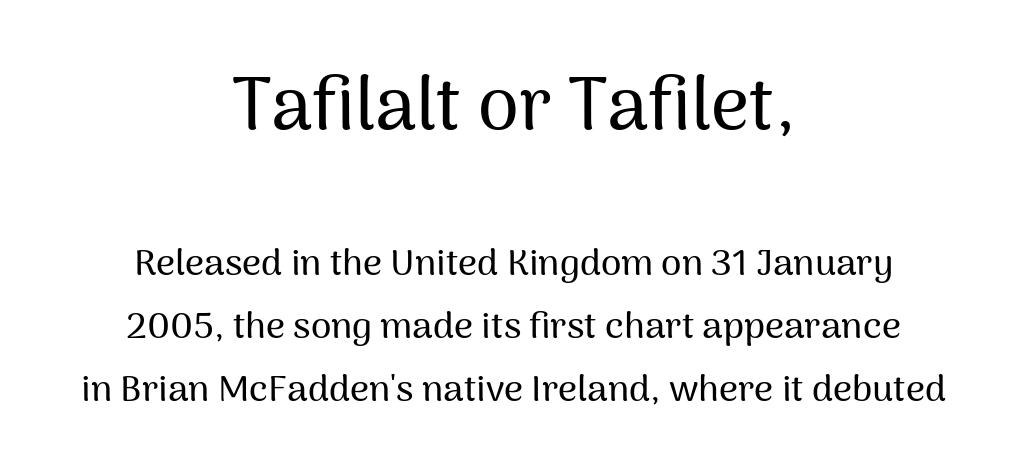
Q: Is the text italic (slanted)? A: No, it is upright.
Q: Is the typeface a serif or a sans-serif typeface? A: Sans-serif.
Q: Is the text underlined? A: No.
Q: How is the paragraph aligned? A: Centered.
Q: Is the spacing between letters normal or unusually wide? A: Normal.
Q: Which block of text is set in a larger size, the first (top) or the second (bottom)? A: The first (top) one.
Q: Width (condensed, normal, or wide)? A: Normal.
Q: Stroke contrast? A: Medium.
Q: x-height? A: Medium.
Q: Monospaced? A: No.
